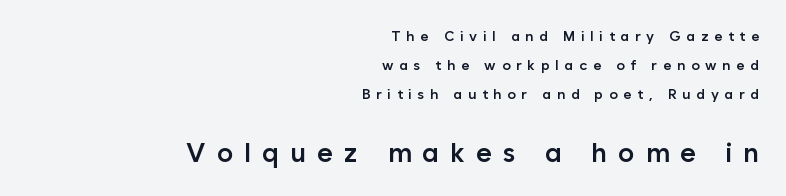
Look at the tracking — it's clearly loosened, letters drifting apart. Horizontal bands of white between lines are thick stripes. Every stem runs plumb, perpendicular to the baseline. A somewhat darkened texture: the type is semibold rather than bold. The strip under each line holds only bare page. These lines stack with their right ends in a neat column.
